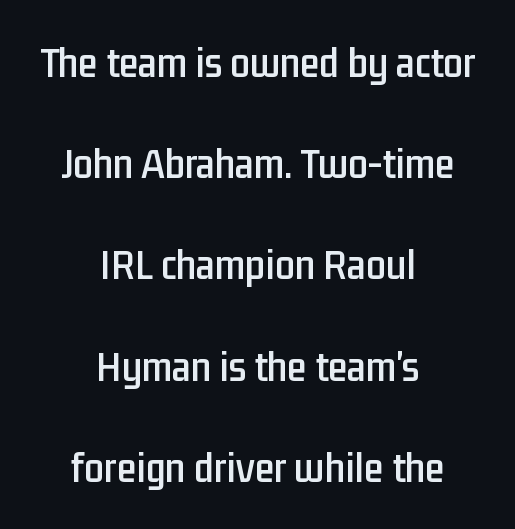
{"serif": "no", "italic": "no", "width": "condensed", "stroke_contrast": "low", "x_height": "medium", "monospaced": "no", "underline": "no", "align": "center", "line_spacing": "loose", "line_spacing_ratio": 2.3, "letter_spacing": "normal", "letter_spacing_em": 0.0, "glyph_px": 44}
